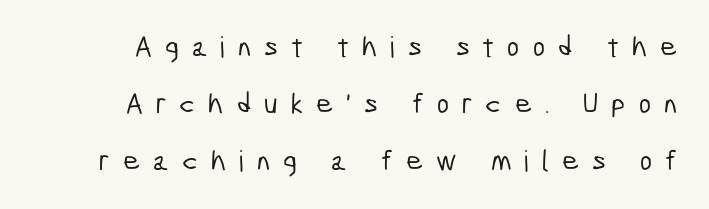
Q: Is the typeface a serif or a sans-serif typeface? A: Sans-serif.
Q: Is the text underlined? A: No.
Q: Is the spacing between letters normal or unusually wide? A: Unusually wide.
Q: Is the spacing between lines tight, normal or loose? A: Loose.
Q: Width (condensed, normal, or wide)? A: Condensed.
Q: Stroke contrast? A: Low.
Q: x-height? A: Medium.
Q: Monospaced? A: No.
